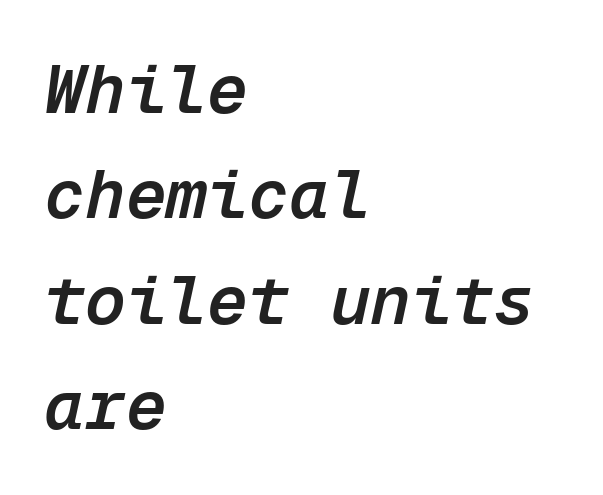
The image shows 68 px semibold type, italic (leaning right), monospaced; set left-aligned, normal line spacing (1.55x), normal letter spacing, not underlined; low stroke contrast and a medium x-height.
